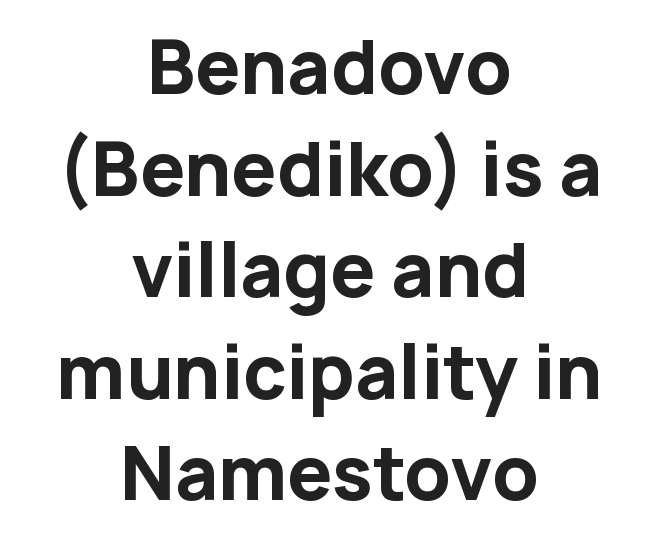
The image shows 72 px bold sans-serif type, upright; set centered, normal line spacing (1.41x), normal letter spacing, not underlined; low stroke contrast and a medium x-height.
